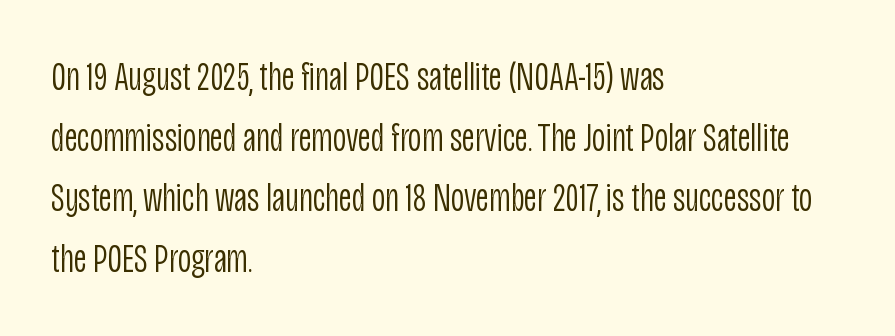
{"serif": "no", "italic": "no", "bold": "no", "weight": "light", "width": "condensed", "stroke_contrast": "low", "x_height": "large", "monospaced": "no", "underline": "no", "align": "left", "line_spacing": "normal", "line_spacing_ratio": 1.48, "letter_spacing": "normal", "letter_spacing_em": 0.0, "glyph_px": 41}
